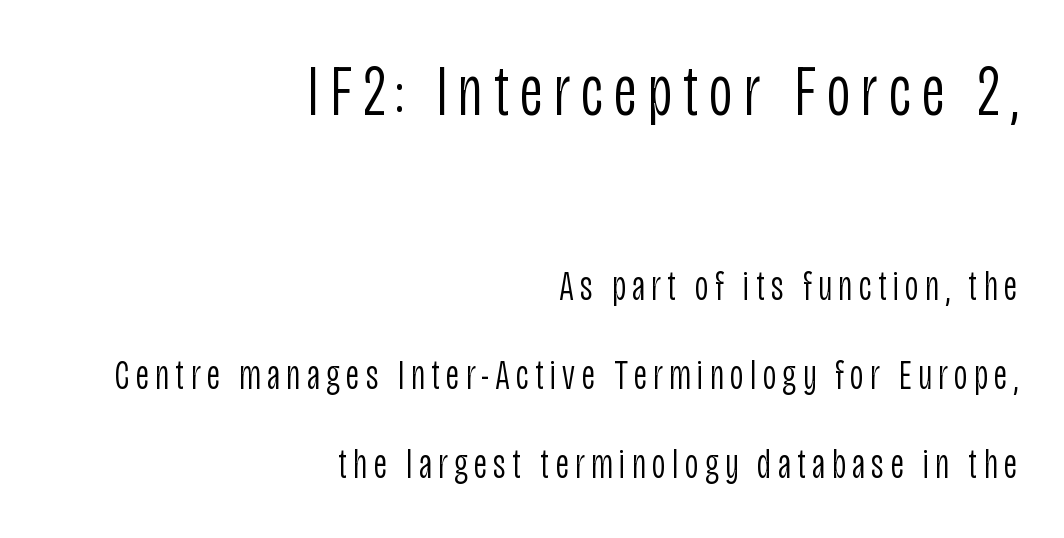
This is the regular roman posture of the typeface. This rendering employs a face without finishing strokes, i.e., a sans-serif. The foot of each line stays bare and open. Think standard paragraph weight, or any step lighter than that.
